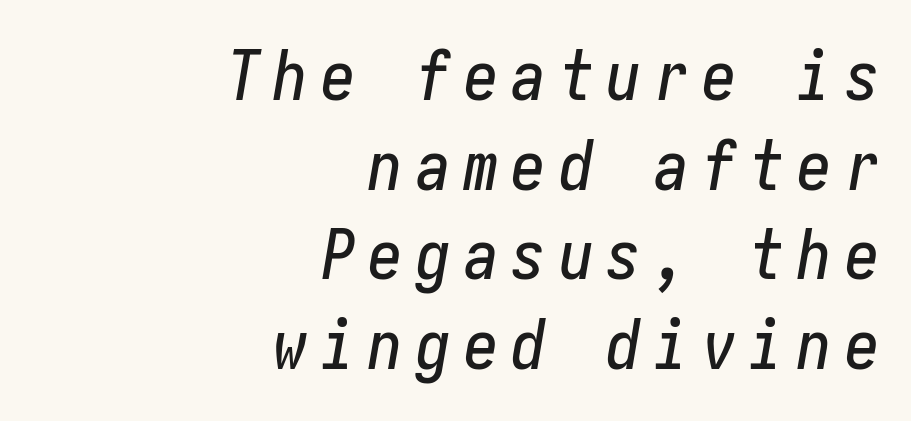
The image shows 69 px condensed type, italic (leaning right); set right-aligned, normal line spacing (1.3x), not underlined; low stroke contrast and a medium x-height.
